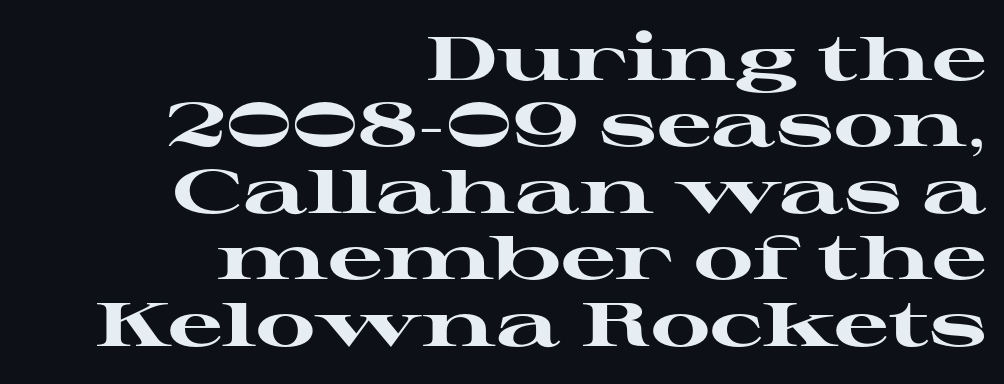
The image shows 61 px heavy, wide serif type, upright; set right-aligned, tight line spacing (1.09x), normal letter spacing, not underlined; high stroke contrast and a medium x-height.
